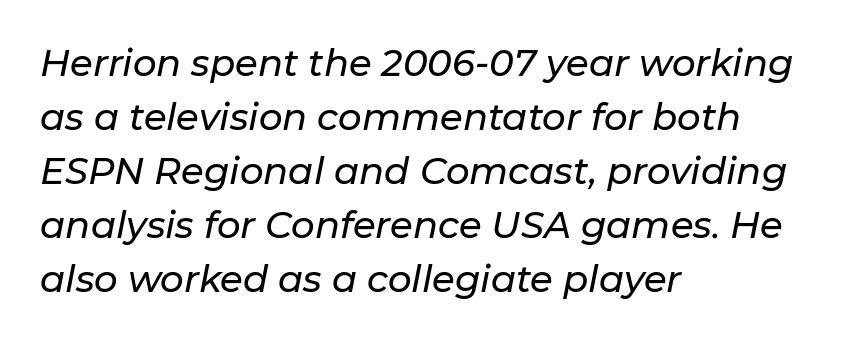
Here the designer chose a conventional face with non-uniform glyph widths. Honestly, there is no underline to notice here at all. The font's italic variant was chosen for this text. Short note: letters normally spaced. One glance says typical: line gaps are just what's usual. This rendering uses left alignment, leaving the right contour irregular.
